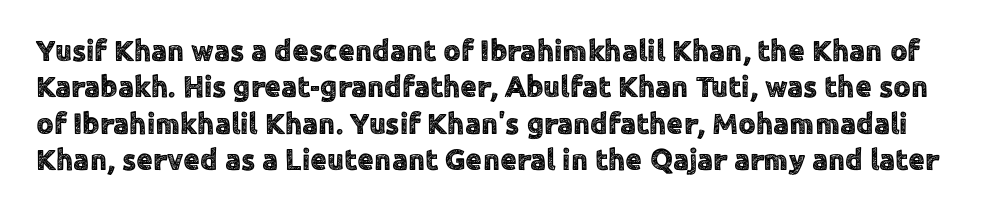
{"serif": "no", "italic": "no", "width": "normal", "x_height": "medium", "monospaced": "no", "underline": "no", "line_spacing_ratio": 1.21, "letter_spacing": "normal", "letter_spacing_em": 0.0, "glyph_px": 30}
